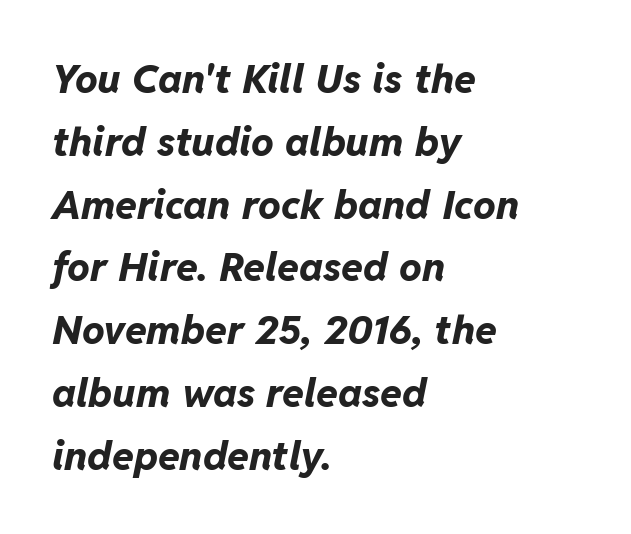
The strip under each line holds only bare page. Line spacing here is normal. Do the characters align in a grid? No, the font is proportional. Look at the stroke-to-counter ratio: heavy, a bold.
